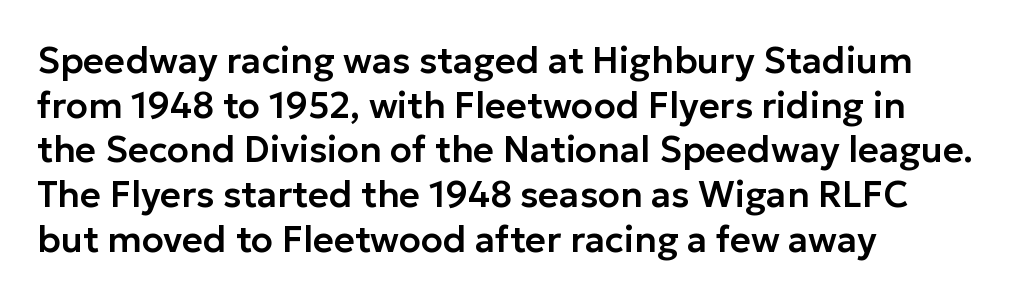
Q: Is the text italic (slanted)? A: No, it is upright.
Q: Is the typeface a serif or a sans-serif typeface? A: Sans-serif.
Q: Is the text underlined? A: No.
Q: How is the paragraph aligned? A: Left-aligned.
Q: Is the spacing between letters normal or unusually wide? A: Normal.
Q: Width (condensed, normal, or wide)? A: Normal.
Q: Stroke contrast? A: Low.
Q: x-height? A: Medium.
Q: Monospaced? A: No.
